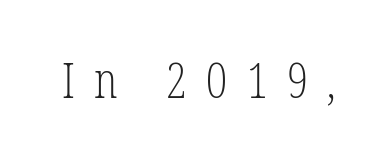
The text was rendered using a seriffed face with decorative stroke endings. Words appear elongated and porous because spacing is wide. Weight class: somewhere from thin through regular. In terms of posture, this sample is upright.
